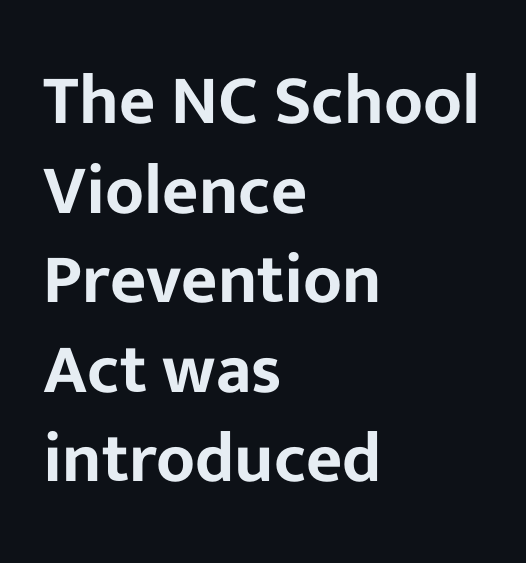
Only glyphs here, with clear space below each row. Is there any slant? The stems are plumb. In terms of letterspacing, this is plain default setting. Character widths vary here, with narrow letters taking less room than wide ones.
